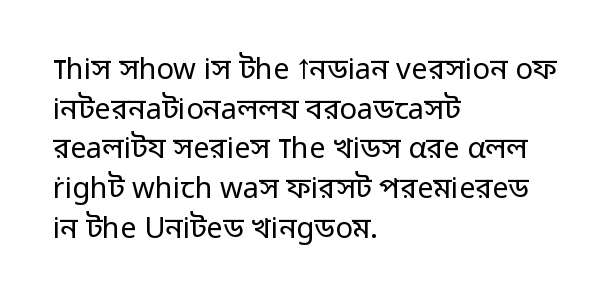
{"serif": "no", "italic": "no", "bold": "no", "weight": "regular", "width": "normal", "stroke_contrast": "low", "x_height": "medium", "monospaced": "no", "underline": "no", "align": "left", "line_spacing": "normal", "line_spacing_ratio": 1.37, "letter_spacing": "normal", "letter_spacing_em": 0.0, "glyph_px": 29}
